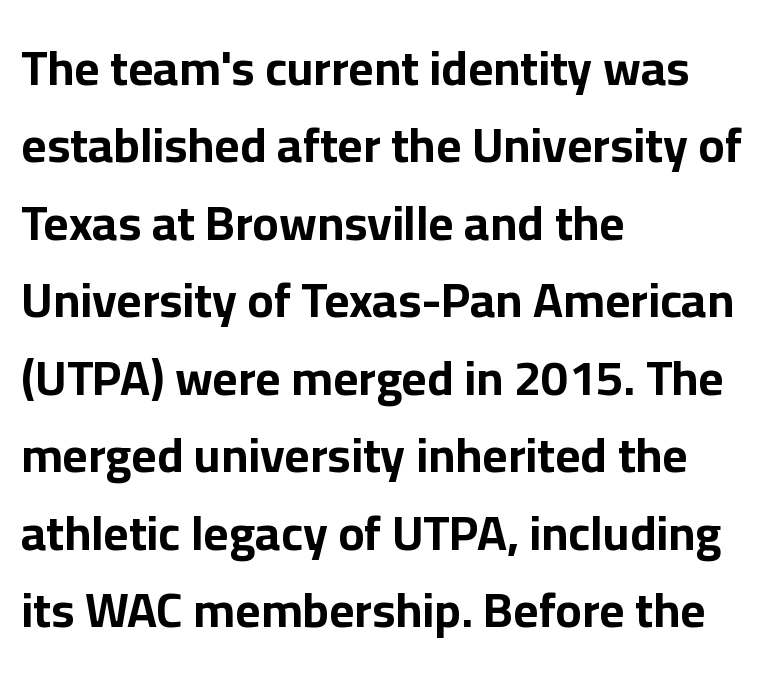
{"serif": "no", "italic": "no", "bold": "yes", "weight": "bold", "width": "normal", "stroke_contrast": "low", "x_height": "medium", "monospaced": "no", "underline": "no", "align": "left", "line_spacing": "normal", "line_spacing_ratio": 1.58, "letter_spacing": "normal", "letter_spacing_em": 0.0, "glyph_px": 49}
